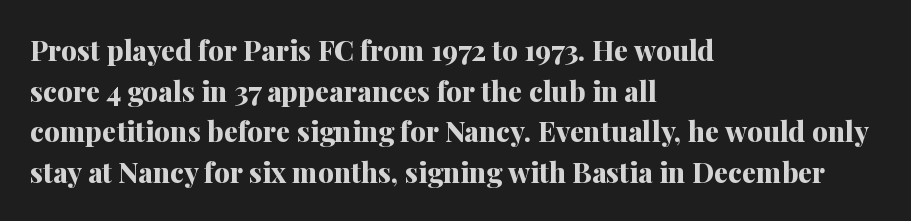
Q: Is the text bold? A: Yes.
Q: Is the text italic (slanted)? A: No, it is upright.
Q: Is the typeface a serif or a sans-serif typeface? A: Serif.
Q: Is the text underlined? A: No.
Q: How is the paragraph aligned? A: Left-aligned.
Q: Is the spacing between letters normal or unusually wide? A: Normal.
Q: Is the spacing between lines tight, normal or loose? A: Normal.
Q: Width (condensed, normal, or wide)? A: Normal.
Q: Stroke contrast? A: Medium.
Q: x-height? A: Medium.
Q: Monospaced? A: No.
